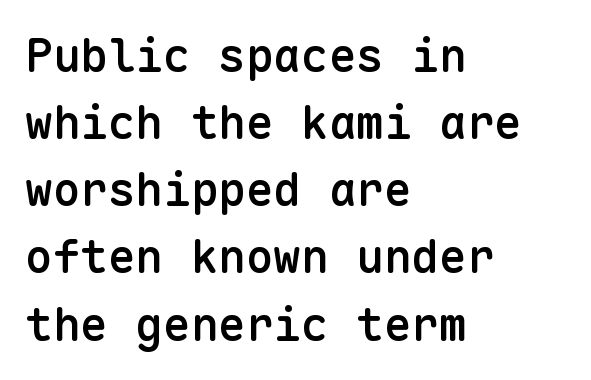
Q: Is the text bold? A: Semi-bold.
Q: Is the text italic (slanted)? A: No, it is upright.
Q: Is the typeface a serif or a sans-serif typeface? A: Sans-serif.
Q: Is the text underlined? A: No.
Q: How is the paragraph aligned? A: Left-aligned.
Q: Is the spacing between letters normal or unusually wide? A: Normal.
Q: Is the spacing between lines tight, normal or loose? A: Normal.
Q: Width (condensed, normal, or wide)? A: Normal.
Q: Stroke contrast? A: Low.
Q: x-height? A: Medium.
Q: Monospaced? A: Yes.
